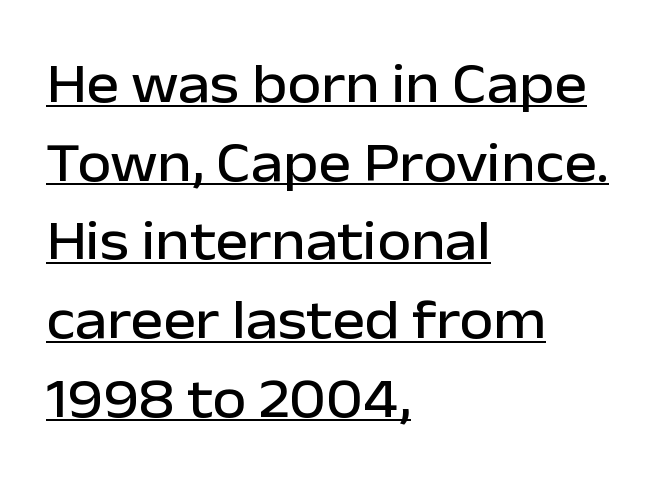
Tracking here is standard; glyphs follow each other at the usual distance. Posture: vertical. Here the designer chose a conventional face with non-uniform glyph widths. These lines are composed in type without serifs. Typeset ragged right — the left edge is the straight one.
